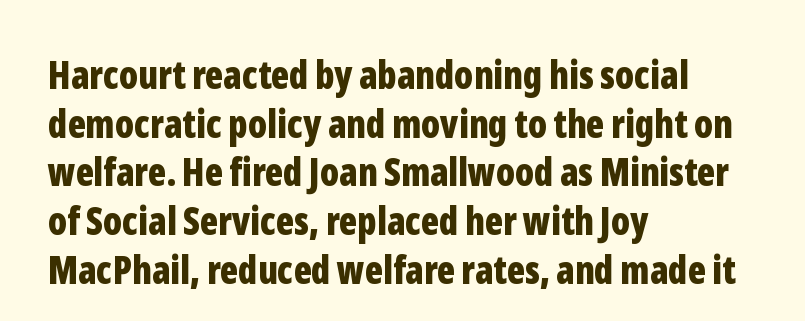
The image shows 38 px bold, condensed sans-serif type, upright; set left-aligned, normal line spacing (1.28x), normal letter spacing, not underlined; low stroke contrast and a medium x-height.
